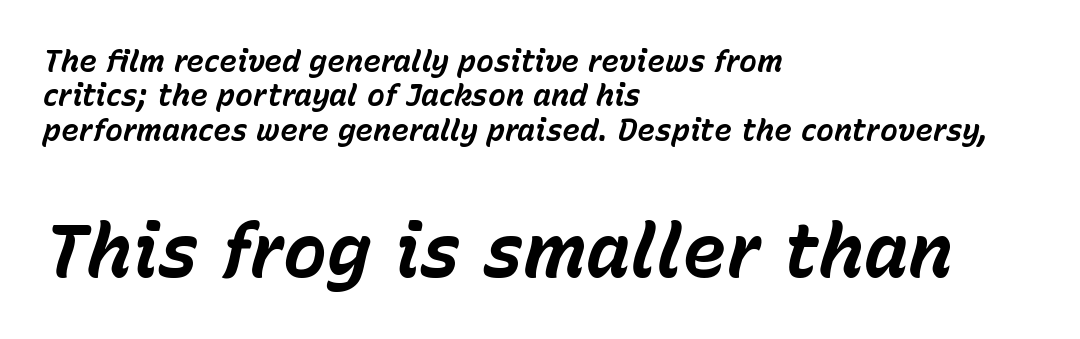
The face used here appears at its bigger size in the lower chunk. Tracking value appears to be zero — textbook default spacing. A typesetter would call this proportional, since set widths differ per character. The characters look thick and weighty, a clear bold.
